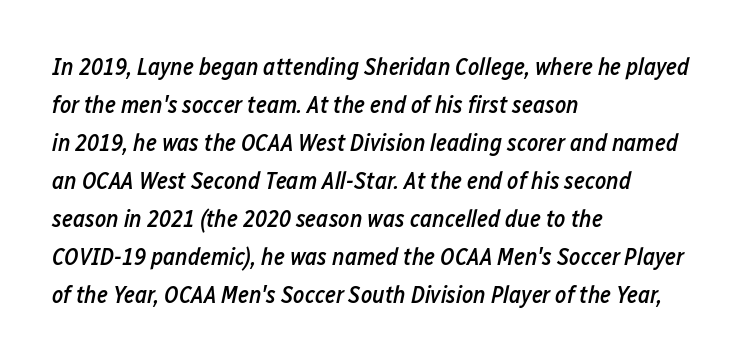
Successive baselines arrive at the customary interval. The paragraph shown leans on its left margin. On the weight axis this lands at semibold, roughly 600. Nobody touched the tracking dial on this one. Nobody drew a line under any word here. The font's italic variant was chosen for this text.
